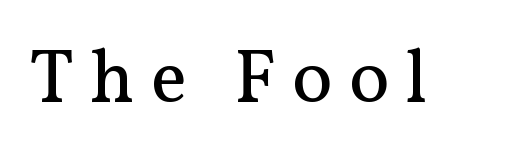
{"serif": "yes", "italic": "no", "bold": "no", "weight": "regular", "width": "normal", "stroke_contrast": "medium", "x_height": "medium", "monospaced": "no", "underline": "no", "letter_spacing": "wide", "letter_spacing_em": 0.21, "glyph_px": 76}
